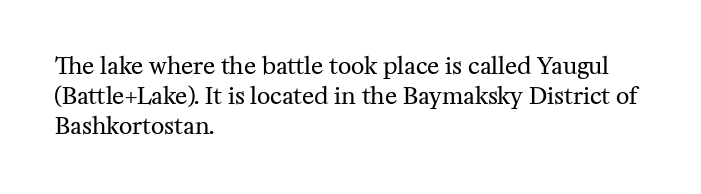
The lines are quadded left. The font sits on the lighter half of the weight spectrum, regular included. Tracking here is standard; glyphs follow each other at the usual distance. Italic? Not at all — the glyphs are vertical. Rule under the text: the space is simply empty.
